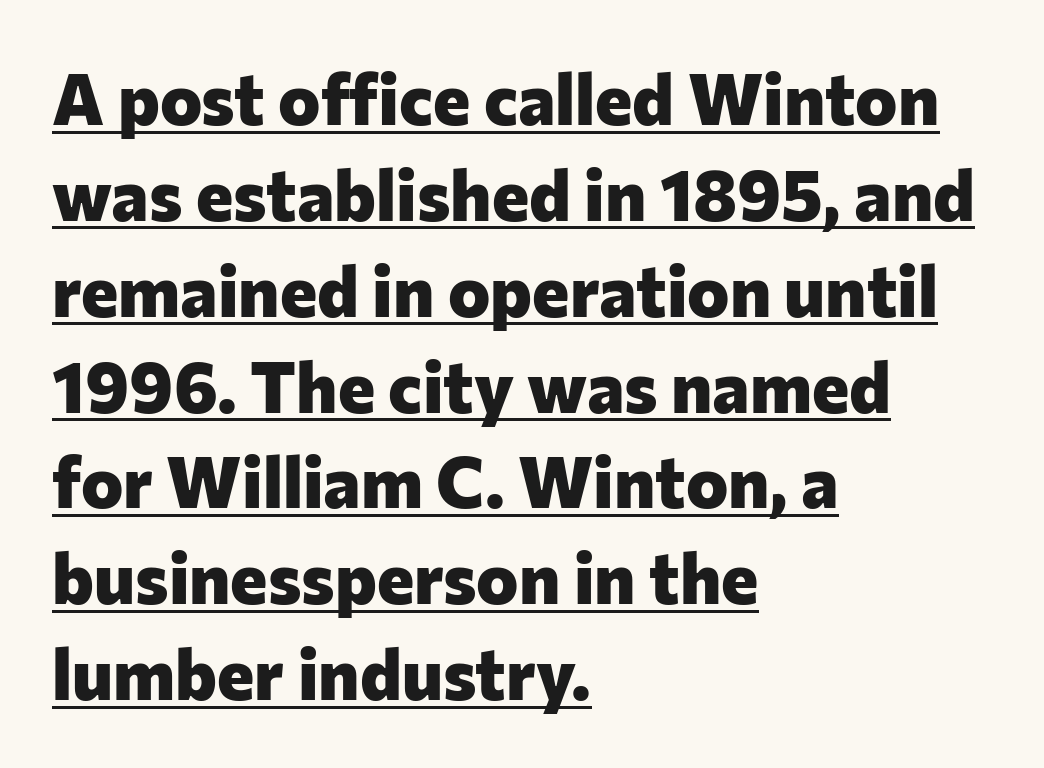
The image shows 71 px heavy sans-serif type, upright; set left-aligned, normal line spacing (1.35x), normal letter spacing, underlined; low stroke contrast and a medium x-height.
